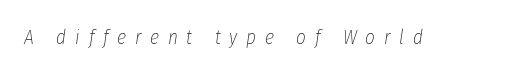
Q: Is the text bold? A: No.
Q: Is the text italic (slanted)? A: Yes, it leans right by about 8 degrees.
Q: Is the text underlined? A: No.
Q: Is the spacing between letters normal or unusually wide? A: Unusually wide.
